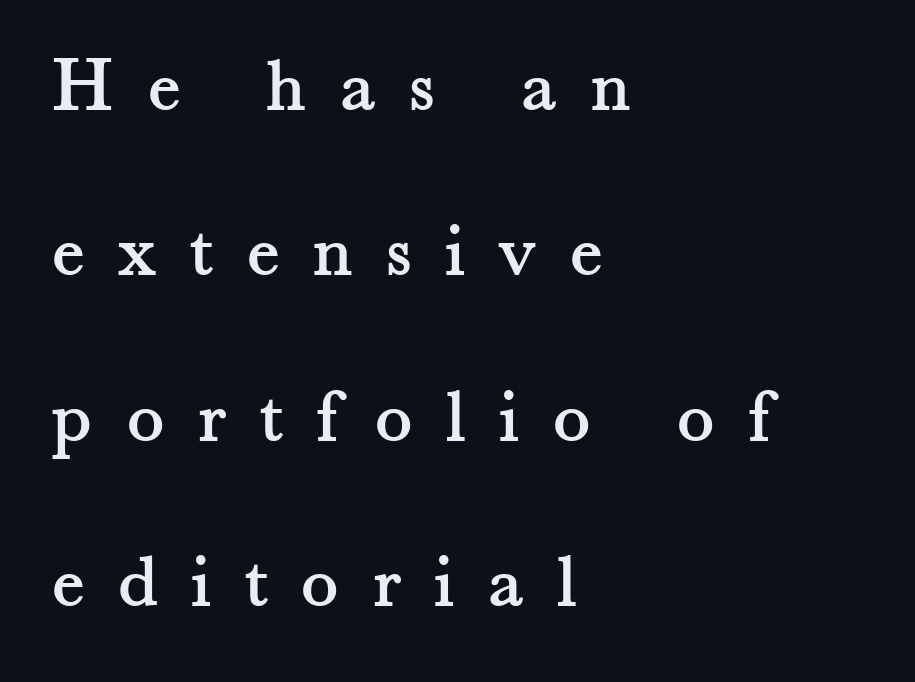
{"serif": "yes", "italic": "no", "width": "normal", "stroke_contrast": "medium", "x_height": "small", "monospaced": "no", "underline": "no", "align": "left", "line_spacing": "loose", "line_spacing_ratio": 2.12, "letter_spacing": "wide", "letter_spacing_em": 0.43, "glyph_px": 78}
